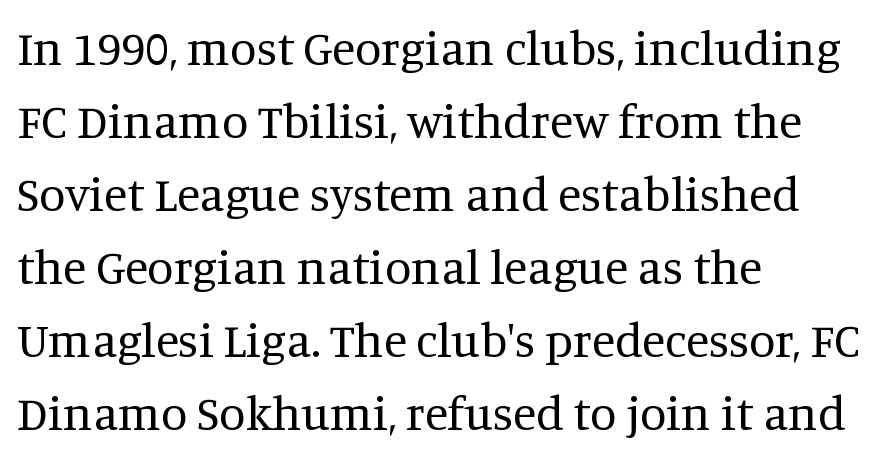
Check where the strokes stop: tiny serifs finish them off. All the whitespace from short lines collects on the right. Designer's note — italics off, roman on. The area under the type is left untouched. Look at the tracking — it's just the regular setting, nothing added. Regular leading.
